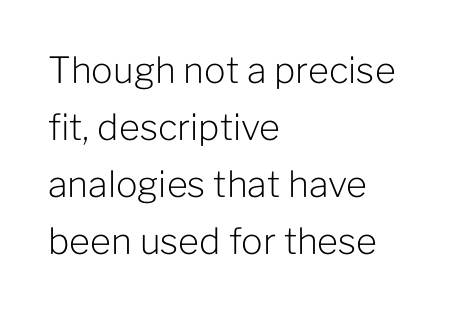
{"serif": "no", "italic": "no", "bold": "no", "weight": "light", "width": "normal", "stroke_contrast": "low", "x_height": "medium", "monospaced": "no", "underline": "no", "align": "left", "line_spacing": "normal", "line_spacing_ratio": 1.58, "letter_spacing": "normal", "letter_spacing_em": 0.0, "glyph_px": 36}
